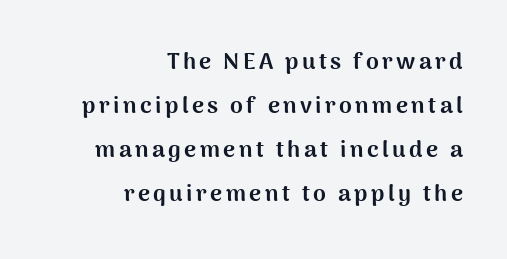
A typesetter would call this leading open, well beyond the default. The rendering anchors every line to the right-hand side. It's the straight-up-and-down kind of type. Is the type bold? Yes — the strokes are clearly thick and heavy. The glyphs are unaccompanied by any horizontal stroke below them.
